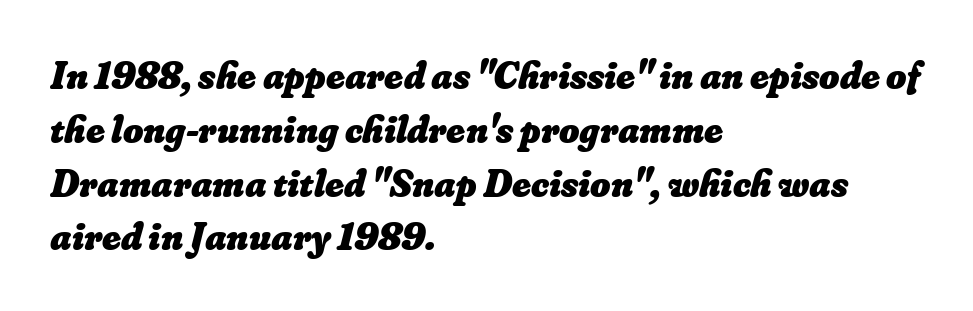
{"bold": "yes", "weight": "heavy", "width": "normal", "stroke_contrast": "low", "x_height": "small", "monospaced": "no", "underline": "no", "align": "left", "line_spacing": "normal", "line_spacing_ratio": 1.38, "letter_spacing": "normal", "letter_spacing_em": 0.0, "glyph_px": 39}
